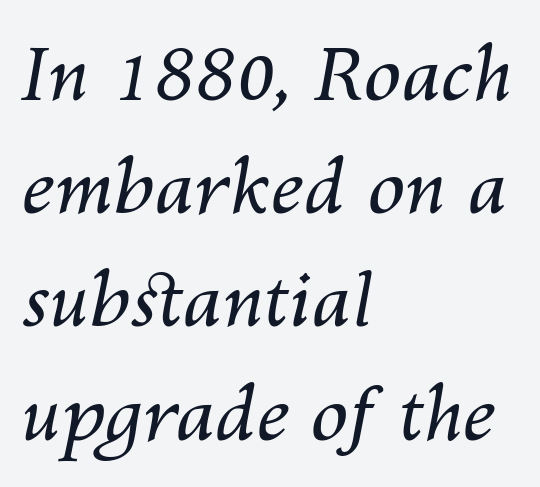
Is the stroke heavy? The answer is a plain regular-or-lighter. A typesetter would mark this as italic. Words float on clear page, feet unadorned. Proportional: the letters do not fall into vertical columns. Where is the straight margin? On the left. Glyph-to-glyph distance matches everyday printed text.
